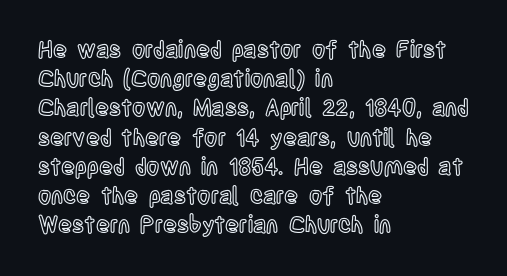
{"italic": "no", "underline": "no", "align": "left", "line_spacing": "normal", "line_spacing_ratio": 1.27, "letter_spacing": "normal", "letter_spacing_em": 0.0, "glyph_px": 23}
